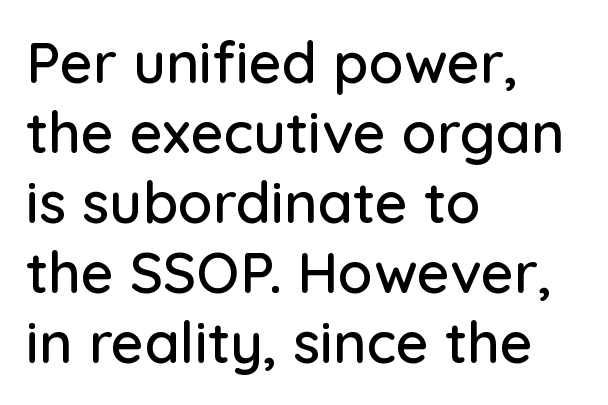
Q: Is the text italic (slanted)? A: No, it is upright.
Q: Is the typeface a serif or a sans-serif typeface? A: Sans-serif.
Q: Is the text underlined? A: No.
Q: How is the paragraph aligned? A: Left-aligned.
Q: Is the spacing between letters normal or unusually wide? A: Normal.
Q: Width (condensed, normal, or wide)? A: Normal.
Q: Stroke contrast? A: Low.
Q: x-height? A: Medium.
Q: Monospaced? A: No.
